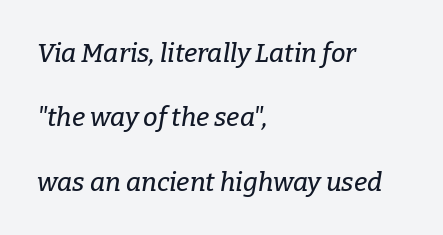
{"italic": "yes", "lean": "right", "slant_degrees": 9, "underline": "no", "align": "left", "line_spacing": "loose", "line_spacing_ratio": 2.48, "letter_spacing": "normal", "letter_spacing_em": 0.0, "glyph_px": 26}
